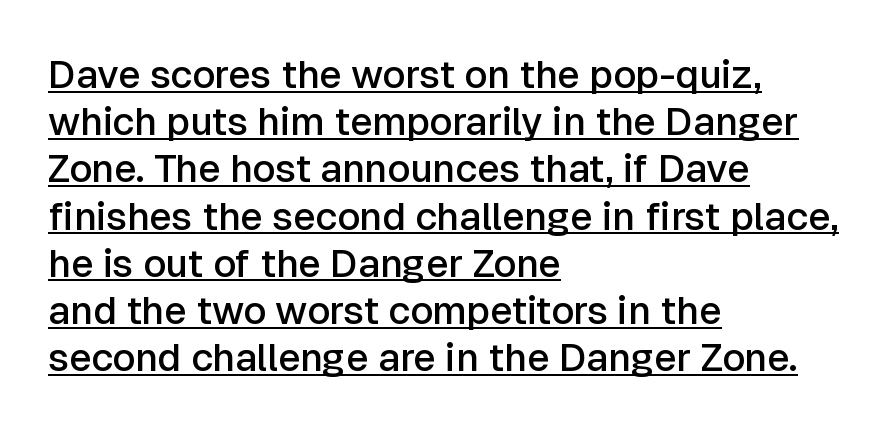
Summary of weight: moderately heavy, a semibold. A continuous stroke trails under the words, as in a hyperlink. Character widths vary here, with narrow letters taking less room than wide ones. The rag falls on the right side of this text block. I'd call this a sans setting — the letters go barefoot.
